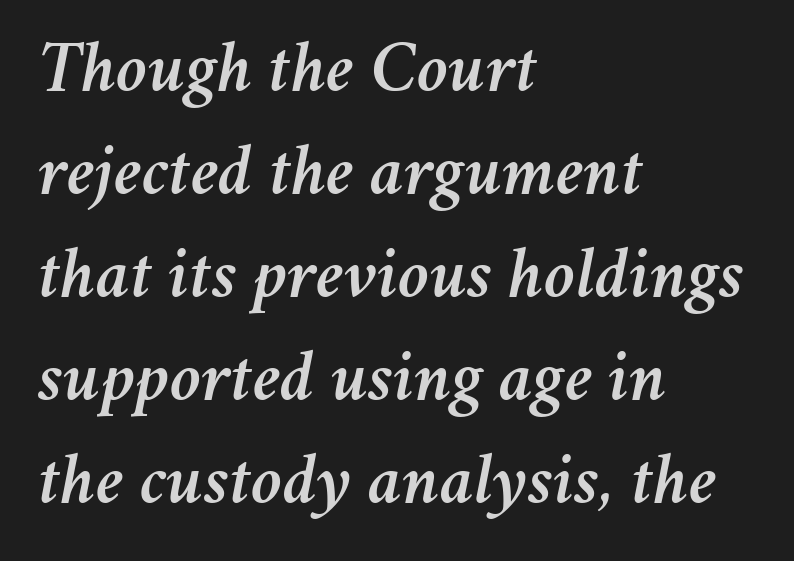
Q: Is the text italic (slanted)? A: Yes, it leans right by about 11 degrees.
Q: Is the text underlined? A: No.
Q: How is the paragraph aligned? A: Left-aligned.
Q: Is the spacing between letters normal or unusually wide? A: Normal.
Q: Is the spacing between lines tight, normal or loose? A: Normal.
Q: Width (condensed, normal, or wide)? A: Normal.
Q: Stroke contrast? A: Medium.
Q: x-height? A: Medium.
Q: Monospaced? A: No.
